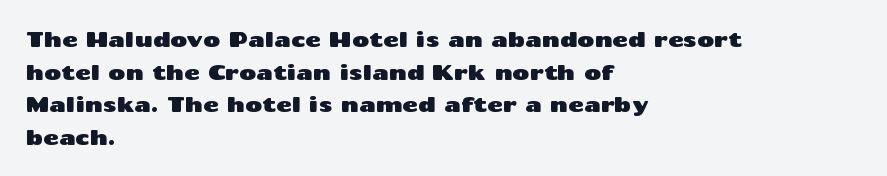
The image shows 21 px text type, upright; set left-aligned, normal line spacing (1.55x), normal letter spacing, not underlined.
